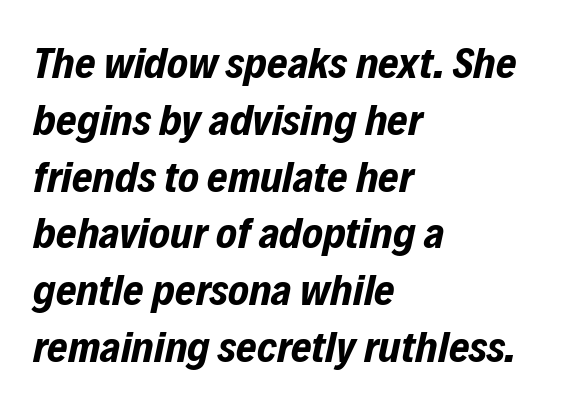
What's the leading like? Ordinary, nothing unusual. Here the designer chose a conventional face with non-uniform glyph widths. Plain, unruled lines of type. Does the copy run flush right? No — it runs flush left. Italic: yes, the glyphs are oblique.
